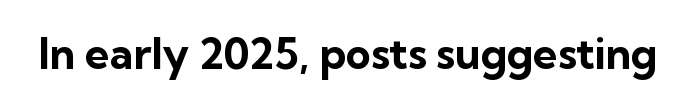
Q: Is the text bold? A: Yes.
Q: Is the text italic (slanted)? A: No, it is upright.
Q: Is the typeface a serif or a sans-serif typeface? A: Sans-serif.
Q: Is the text underlined? A: No.
Q: Is the spacing between letters normal or unusually wide? A: Normal.
Q: Width (condensed, normal, or wide)? A: Normal.
Q: Stroke contrast? A: Low.
Q: x-height? A: Medium.
Q: Monospaced? A: No.
